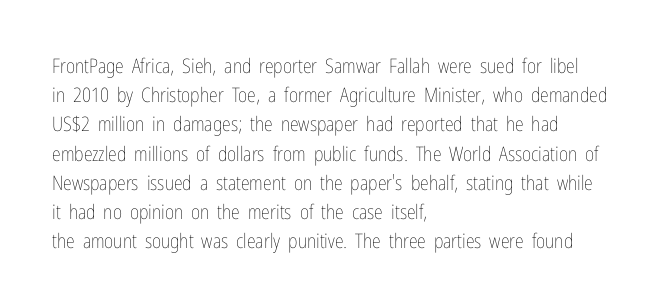
{"italic": "no", "bold": "no", "underline": "no", "align": "left", "line_spacing": "normal", "line_spacing_ratio": 1.46, "letter_spacing": "normal", "letter_spacing_em": 0.0, "glyph_px": 20}
